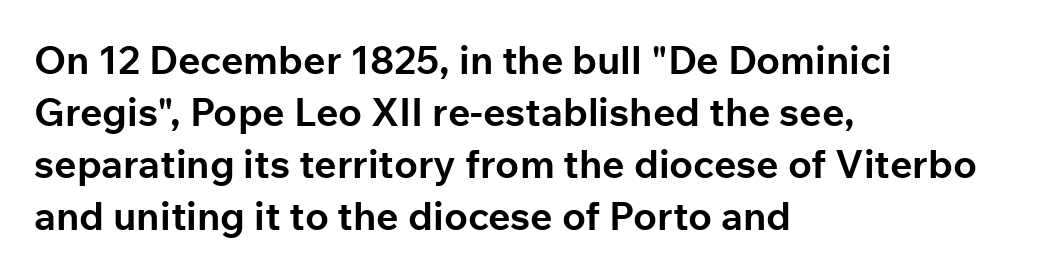
Q: Is the text bold? A: Yes.
Q: Is the text italic (slanted)? A: No, it is upright.
Q: Is the typeface a serif or a sans-serif typeface? A: Sans-serif.
Q: Is the text underlined? A: No.
Q: How is the paragraph aligned? A: Left-aligned.
Q: Is the spacing between letters normal or unusually wide? A: Normal.
Q: Is the spacing between lines tight, normal or loose? A: Normal.
Q: Width (condensed, normal, or wide)? A: Normal.
Q: Stroke contrast? A: Low.
Q: x-height? A: Medium.
Q: Monospaced? A: No.
